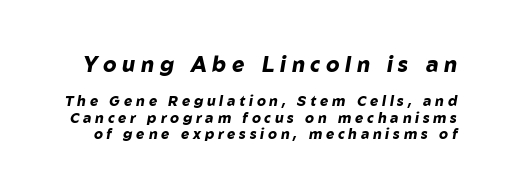
The initial chunk of copy outweighs the following chunk in type size. The tracking reads as deliberately expanded to a designer's eye. Just letters on the line, the space beneath them empty. Observe the lean: these are italic letterforms.
